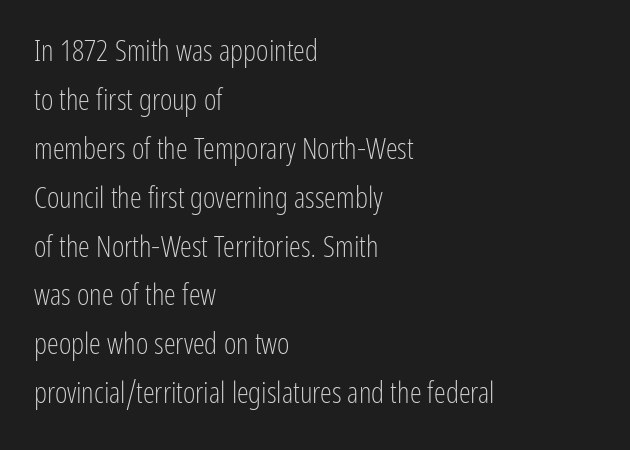
The image shows 30 px light, condensed sans-serif type, upright; set left-aligned, normal line spacing (1.63x), normal letter spacing, not underlined; low stroke contrast and a medium x-height.
